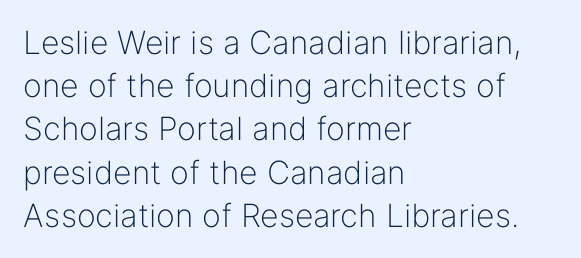
The image shows 32 px light sans-serif type, upright; set left-aligned, normal line spacing (1.35x), normal letter spacing, not underlined; low stroke contrast and a medium x-height.
